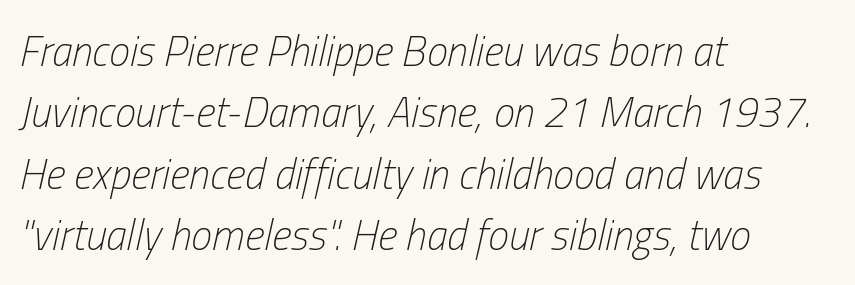
{"italic": "yes", "lean": "right", "slant_degrees": 13, "bold": "no", "weight": "light", "width": "condensed", "stroke_contrast": "low", "x_height": "medium", "monospaced": "no", "underline": "no", "align": "left", "line_spacing": "normal", "line_spacing_ratio": 1.46, "letter_spacing": "normal", "letter_spacing_em": 0.0, "glyph_px": 42}
